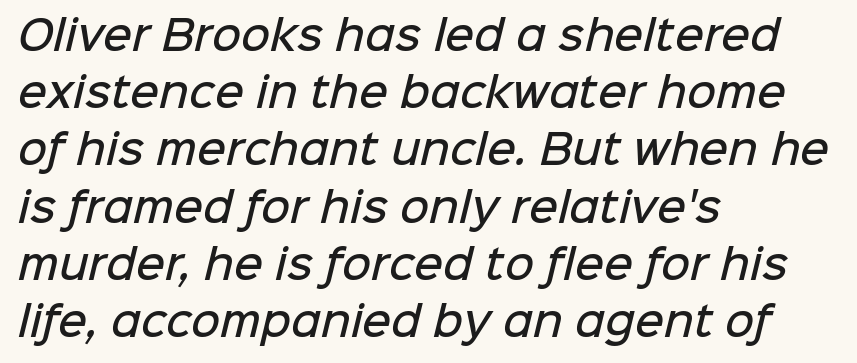
{"serif": "no", "bold": "semi", "weight": "semibold", "width": "normal", "stroke_contrast": "low", "x_height": "medium", "monospaced": "no", "underline": "no", "align": "left", "line_spacing": "normal", "line_spacing_ratio": 1.43, "letter_spacing": "normal", "letter_spacing_em": 0.0, "glyph_px": 40}
